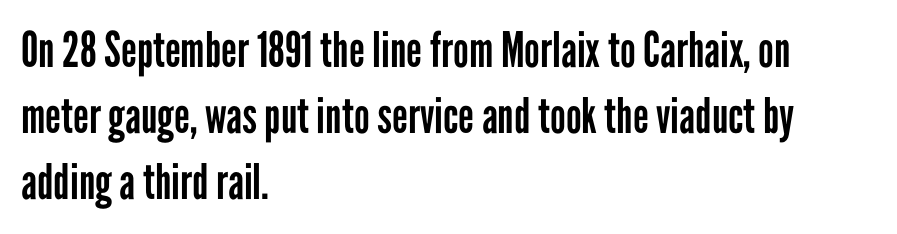
Q: Is the text bold? A: No.
Q: Is the text italic (slanted)? A: No, it is upright.
Q: Is the typeface a serif or a sans-serif typeface? A: Sans-serif.
Q: Is the text underlined? A: No.
Q: How is the paragraph aligned? A: Left-aligned.
Q: Is the spacing between letters normal or unusually wide? A: Normal.
Q: Is the spacing between lines tight, normal or loose? A: Normal.
Q: Width (condensed, normal, or wide)? A: Condensed.
Q: Stroke contrast? A: Low.
Q: x-height? A: Medium.
Q: Monospaced? A: No.
